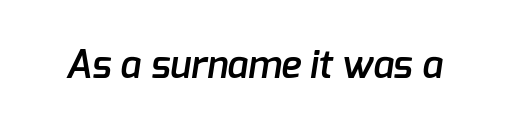
The image shows 38 px semibold sans-serif type; set normal letter spacing, not underlined; low stroke contrast and a medium x-height.
